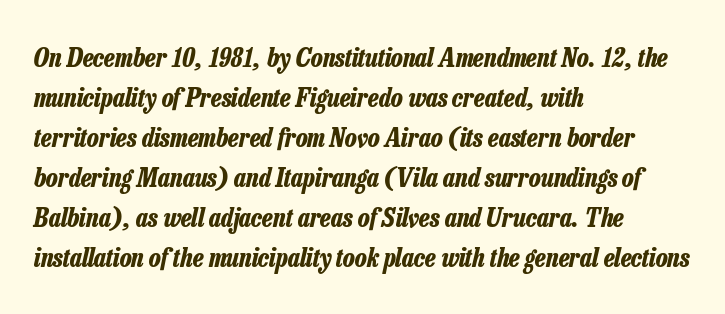
The image shows 26 px bold type, italic (leaning right); set left-aligned, normal line spacing (1.54x), normal letter spacing, not underlined.
